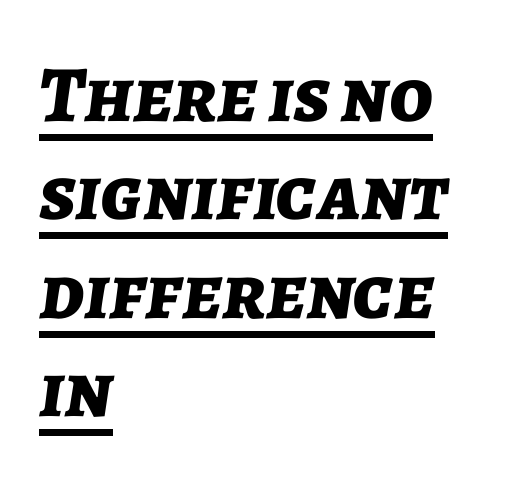
Q: Is the text bold? A: Yes.
Q: Is the text italic (slanted)? A: Yes, it leans right by about 7 degrees.
Q: Is the text underlined? A: Yes.
Q: How is the paragraph aligned? A: Left-aligned.
Q: Is the spacing between letters normal or unusually wide? A: Normal.
Q: Width (condensed, normal, or wide)? A: Normal.
Q: Stroke contrast? A: Low.
Q: x-height? A: Medium.
Q: Monospaced? A: No.
